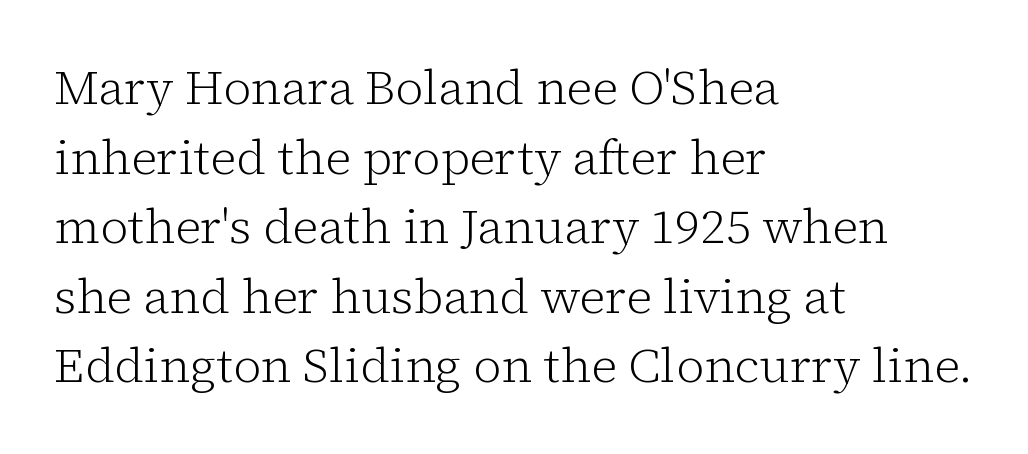
Q: Is the text bold? A: No.
Q: Is the text italic (slanted)? A: No, it is upright.
Q: Is the typeface a serif or a sans-serif typeface? A: Serif.
Q: Is the text underlined? A: No.
Q: How is the paragraph aligned? A: Left-aligned.
Q: Is the spacing between letters normal or unusually wide? A: Normal.
Q: Is the spacing between lines tight, normal or loose? A: Normal.
Q: Width (condensed, normal, or wide)? A: Normal.
Q: Stroke contrast? A: Low.
Q: x-height? A: Medium.
Q: Monospaced? A: No.
